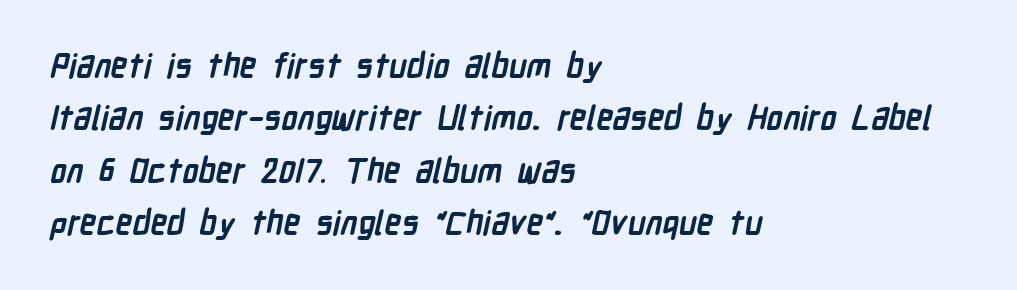
The image shows 33 px semibold, condensed sans-serif type; set left-aligned, normal line spacing (1.59x), normal letter spacing, not underlined; low stroke contrast and a medium x-height.
